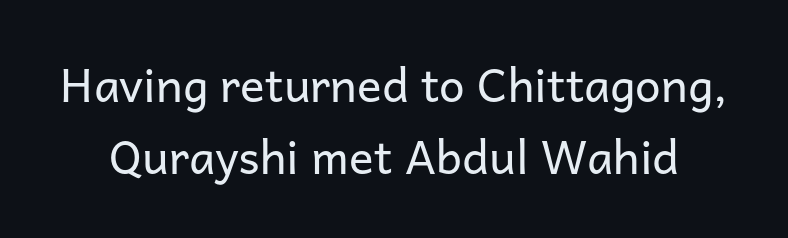
The image shows 46 px regular-weight sans-serif type, upright; set normal line spacing (1.57x), normal letter spacing, not underlined; low stroke contrast and a medium x-height.
